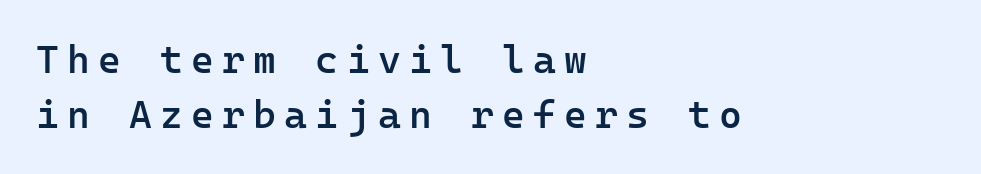
Q: Is the text bold? A: Semi-bold.
Q: Is the text italic (slanted)? A: No, it is upright.
Q: Is the typeface a serif or a sans-serif typeface? A: Sans-serif.
Q: Is the text underlined? A: No.
Q: How is the paragraph aligned? A: Left-aligned.
Q: Is the spacing between letters normal or unusually wide? A: Unusually wide.
Q: Is the spacing between lines tight, normal or loose? A: Normal.
Q: Width (condensed, normal, or wide)? A: Normal.
Q: Stroke contrast? A: Low.
Q: x-height? A: Medium.
Q: Monospaced? A: Yes.
